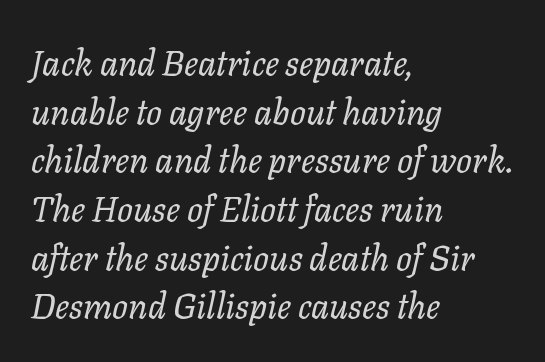
The image shows 35 px regular-weight type, italic (leaning right); set left-aligned, normal line spacing (1.39x), normal letter spacing, not underlined; low stroke contrast and a medium x-height.
